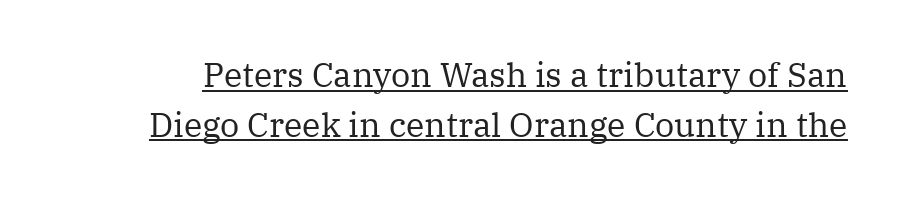
{"serif": "yes", "italic": "no", "bold": "no", "weight": "regular", "width": "normal", "stroke_contrast": "medium", "x_height": "medium", "monospaced": "no", "underline": "yes", "line_spacing": "normal", "line_spacing_ratio": 1.46, "letter_spacing": "normal", "letter_spacing_em": 0.0, "glyph_px": 34}
